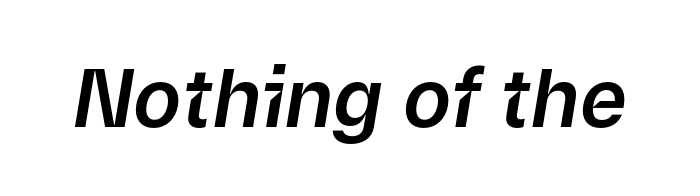
{"italic": "yes", "lean": "right", "slant_degrees": 9, "width": "normal", "stroke_contrast": "low", "x_height": "medium", "monospaced": "no", "underline": "no", "letter_spacing": "normal", "letter_spacing_em": 0.0, "glyph_px": 80}
